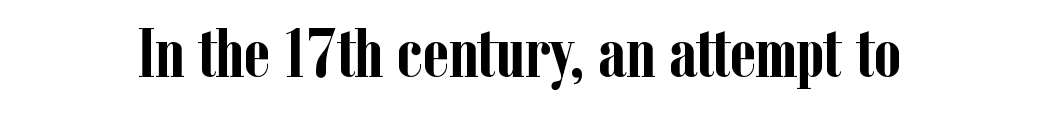
{"serif": "yes", "italic": "no", "bold": "yes", "weight": "semibold", "width": "condensed", "stroke_contrast": "low", "x_height": "medium", "monospaced": "no", "underline": "no", "letter_spacing": "normal", "letter_spacing_em": 0.0, "glyph_px": 69}
